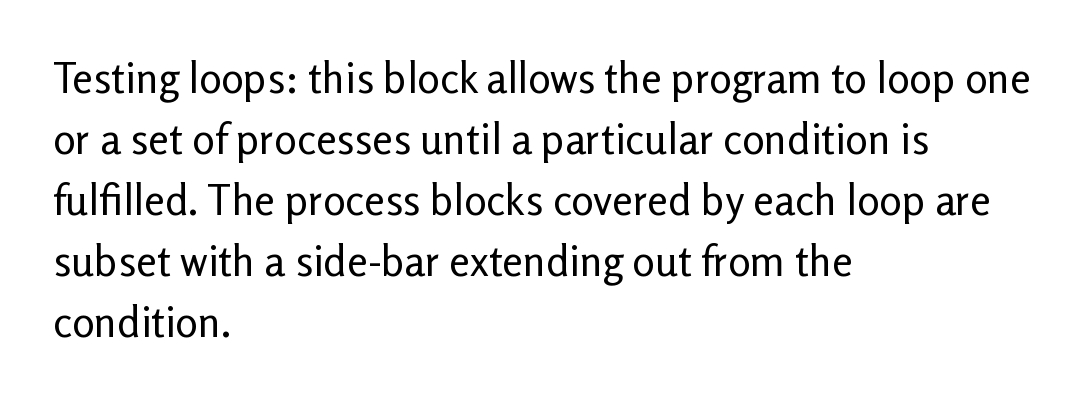
Q: Is the text bold? A: No.
Q: Is the text italic (slanted)? A: No, it is upright.
Q: Is the typeface a serif or a sans-serif typeface? A: Sans-serif.
Q: Is the text underlined? A: No.
Q: How is the paragraph aligned? A: Left-aligned.
Q: Is the spacing between letters normal or unusually wide? A: Normal.
Q: Is the spacing between lines tight, normal or loose? A: Normal.
Q: Width (condensed, normal, or wide)? A: Normal.
Q: Stroke contrast? A: Low.
Q: x-height? A: Medium.
Q: Monospaced? A: No.
